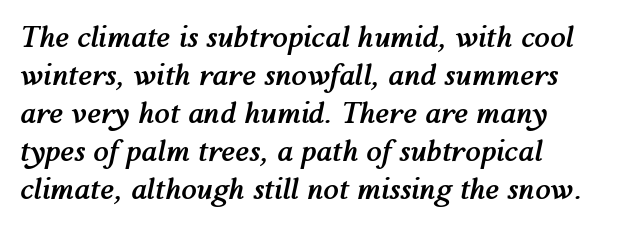
{"italic": "yes", "lean": "right", "slant_degrees": 12, "bold": "yes", "weight": "semibold", "width": "normal", "stroke_contrast": "medium", "x_height": "medium", "monospaced": "no", "underline": "no", "align": "left", "line_spacing": "normal", "line_spacing_ratio": 1.36, "letter_spacing": "normal", "letter_spacing_em": 0.0, "glyph_px": 28}
